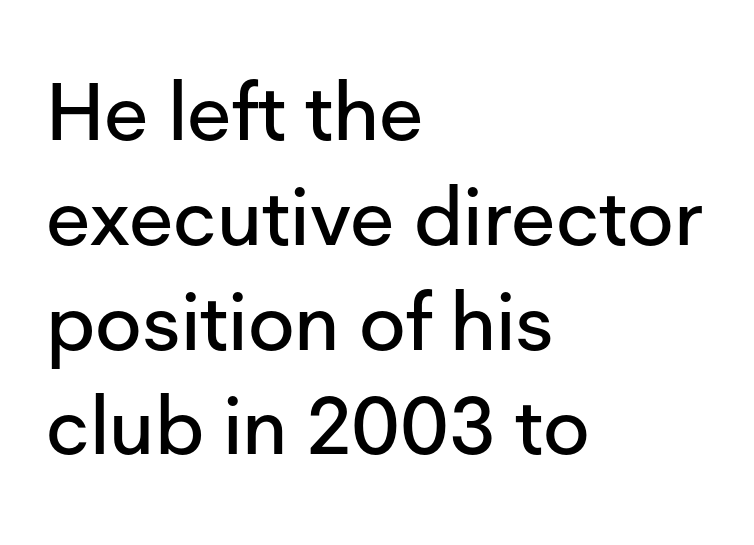
{"serif": "no", "italic": "no", "width": "normal", "stroke_contrast": "low", "x_height": "medium", "monospaced": "no", "underline": "no", "align": "left", "line_spacing": "normal", "line_spacing_ratio": 1.31, "letter_spacing": "normal", "letter_spacing_em": 0.0, "glyph_px": 80}
